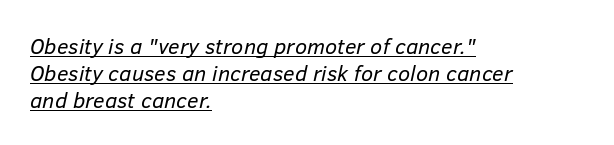
The image shows 22 px text type, italic (leaning right); set left-aligned, line spacing 1.22x, normal letter spacing, underlined.
